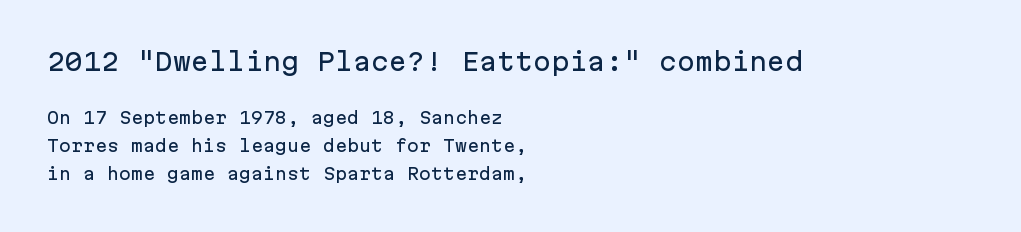
Typeset ragged right — the left edge is the straight one. Check under the words: just untouched page. No extra tracking has been applied to these lines. Rendered with straight, roman letterforms. In this sample the first text group is rendered at the bigger scale.
